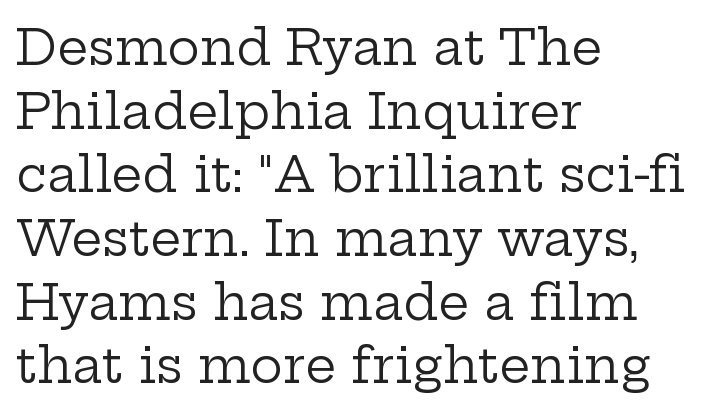
The image shows 49 px regular-weight, wide serif type, upright; set left-aligned, normal line spacing (1.3x), normal letter spacing, not underlined; low stroke contrast and a medium x-height.
